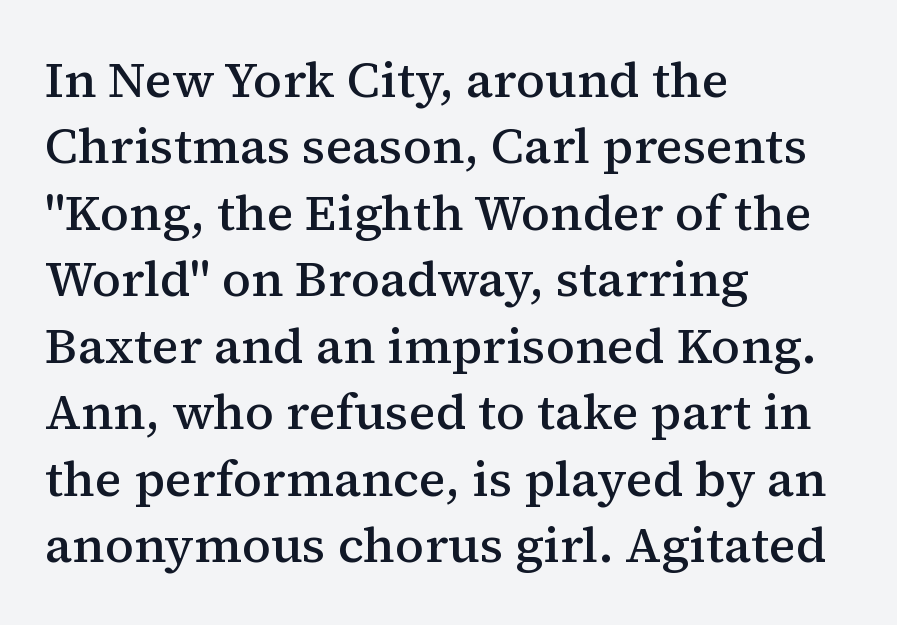
{"serif": "yes", "italic": "no", "bold": "semi", "weight": "semibold", "width": "normal", "stroke_contrast": "medium", "x_height": "medium", "monospaced": "no", "underline": "no", "align": "left", "line_spacing": "normal", "line_spacing_ratio": 1.33, "letter_spacing": "normal", "letter_spacing_em": 0.0, "glyph_px": 50}
